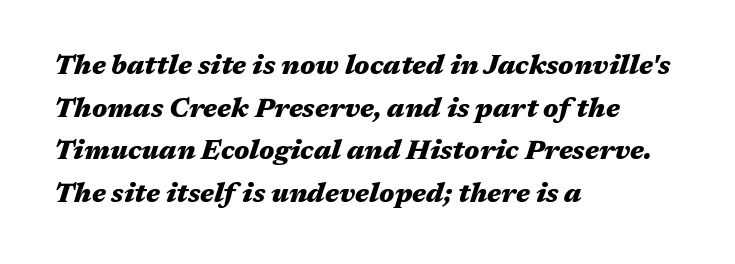
Descender tails drop into unmarked territory. The passage is arranged the way most books set body copy — flush left. You'd pick this weight for a headline — it's a proper bold. Whoever set this chose a conventional vertical rhythm.
